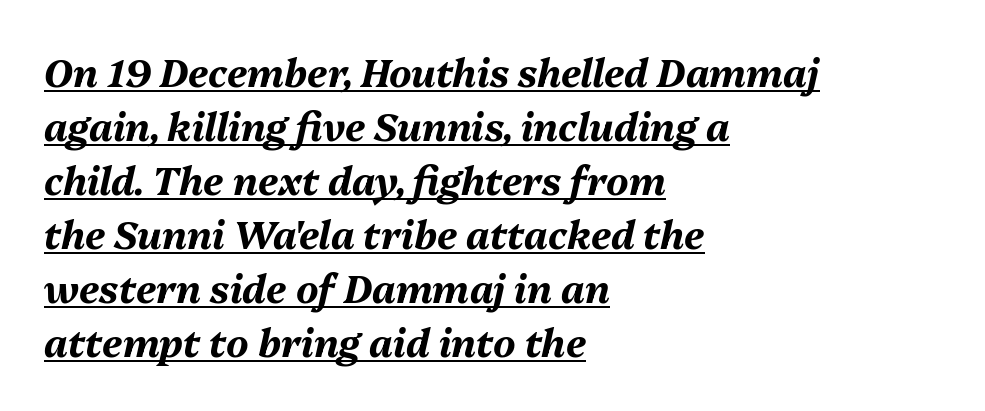
Q: Is the text bold? A: Yes.
Q: Is the text italic (slanted)? A: Yes, it leans right by about 13 degrees.
Q: Is the text underlined? A: Yes.
Q: How is the paragraph aligned? A: Left-aligned.
Q: Is the spacing between letters normal or unusually wide? A: Normal.
Q: Is the spacing between lines tight, normal or loose? A: Normal.
Q: Width (condensed, normal, or wide)? A: Normal.
Q: Stroke contrast? A: Medium.
Q: x-height? A: Medium.
Q: Monospaced? A: No.
